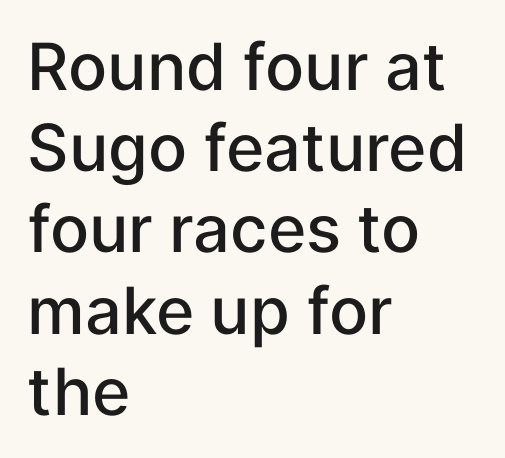
Q: Is the text bold? A: Semi-bold.
Q: Is the text italic (slanted)? A: No, it is upright.
Q: Is the typeface a serif or a sans-serif typeface? A: Sans-serif.
Q: Is the text underlined? A: No.
Q: How is the paragraph aligned? A: Left-aligned.
Q: Is the spacing between letters normal or unusually wide? A: Normal.
Q: Is the spacing between lines tight, normal or loose? A: Normal.
Q: Width (condensed, normal, or wide)? A: Normal.
Q: Stroke contrast? A: Low.
Q: x-height? A: Medium.
Q: Monospaced? A: No.
